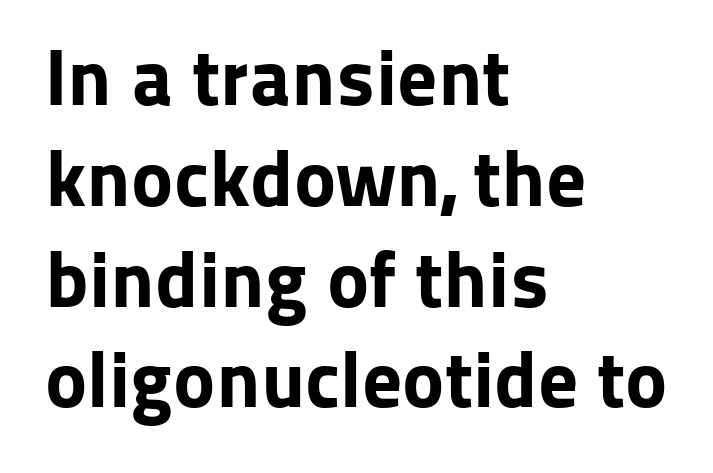
Q: Is the text bold? A: Yes.
Q: Is the text italic (slanted)? A: No, it is upright.
Q: Is the typeface a serif or a sans-serif typeface? A: Sans-serif.
Q: Is the text underlined? A: No.
Q: How is the paragraph aligned? A: Left-aligned.
Q: Is the spacing between letters normal or unusually wide? A: Normal.
Q: Is the spacing between lines tight, normal or loose? A: Normal.
Q: Width (condensed, normal, or wide)? A: Normal.
Q: Stroke contrast? A: Low.
Q: x-height? A: Medium.
Q: Monospaced? A: No.
